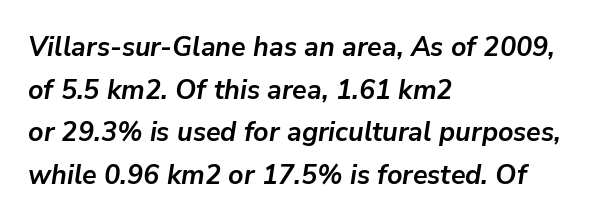
In terms of posture, this sample is oblique. Typesetter's note: full bold, strokes at maximum text heaviness. The leading is moderate, giving the passage an even texture. Each word holds together tightly as a unit, with standard inter-letter gaps. Type without underlining.
